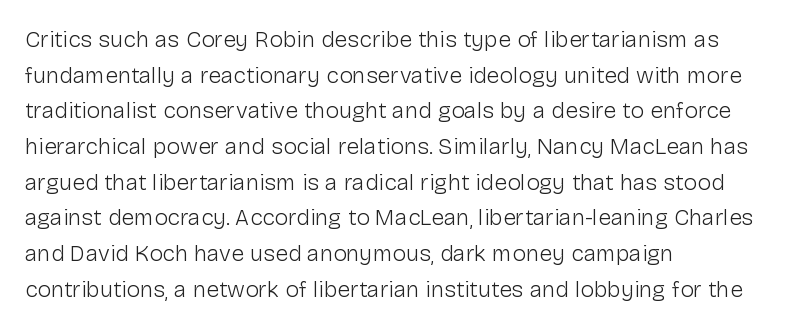
Baseline-to-baseline distance is the conventional proportion of letter height. The passage is arranged the way most books set body copy — flush left. The glyphs are unaccompanied by any horizontal stroke below them. The gaps between neighbouring characters are ordinary and unremarkable.
